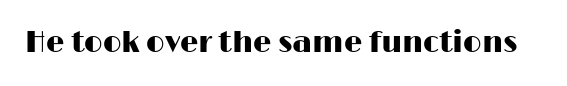
Q: Is the text italic (slanted)? A: No, it is upright.
Q: Is the typeface a serif or a sans-serif typeface? A: Sans-serif.
Q: Is the text underlined? A: No.
Q: Is the spacing between letters normal or unusually wide? A: Normal.
Q: Width (condensed, normal, or wide)? A: Wide.
Q: Stroke contrast? A: High.
Q: x-height? A: Medium.
Q: Monospaced? A: No.
